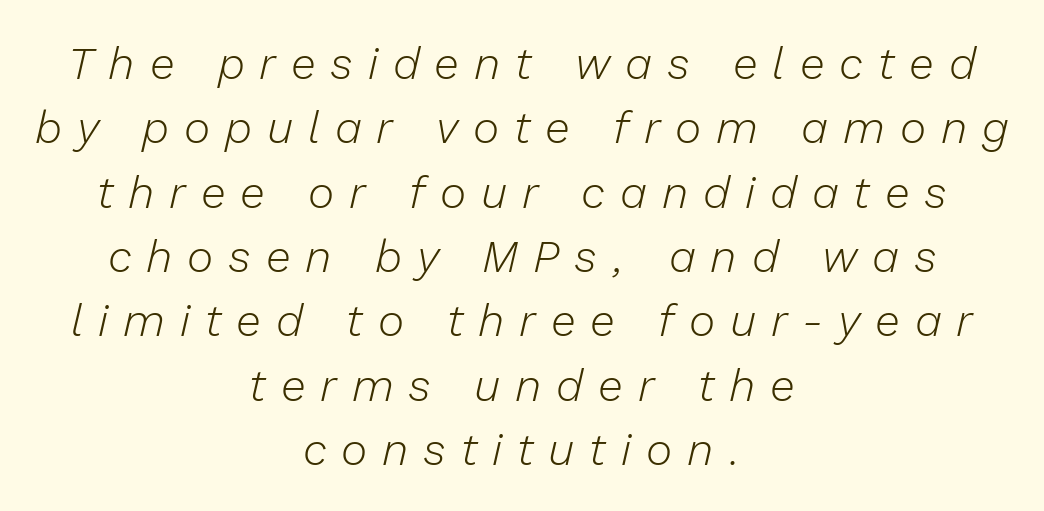
{"italic": "yes", "lean": "right", "slant_degrees": 13, "bold": "no", "weight": "light", "width": "normal", "stroke_contrast": "low", "x_height": "medium", "monospaced": "no", "underline": "no", "align": "center", "line_spacing": "normal", "line_spacing_ratio": 1.43, "letter_spacing": "wide", "letter_spacing_em": 0.33, "glyph_px": 45}
